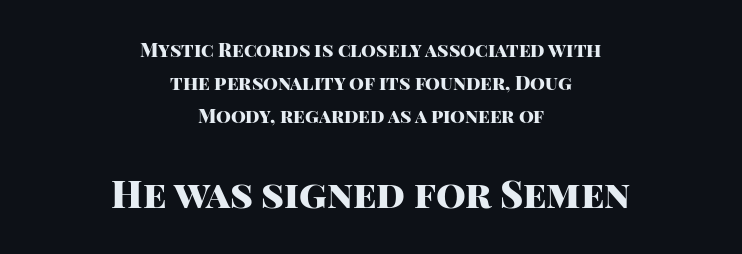
{"serif": "no", "italic": "no", "bold": "yes", "weight": "heavy", "width": "normal", "stroke_contrast": "high", "x_height": "large", "monospaced": "no", "underline": "no", "align": "center", "line_spacing_ratio": 1.74, "letter_spacing": "normal", "letter_spacing_em": 0.0, "larger_block": "second", "size_ratio": 2.0, "glyph_px": 38}
